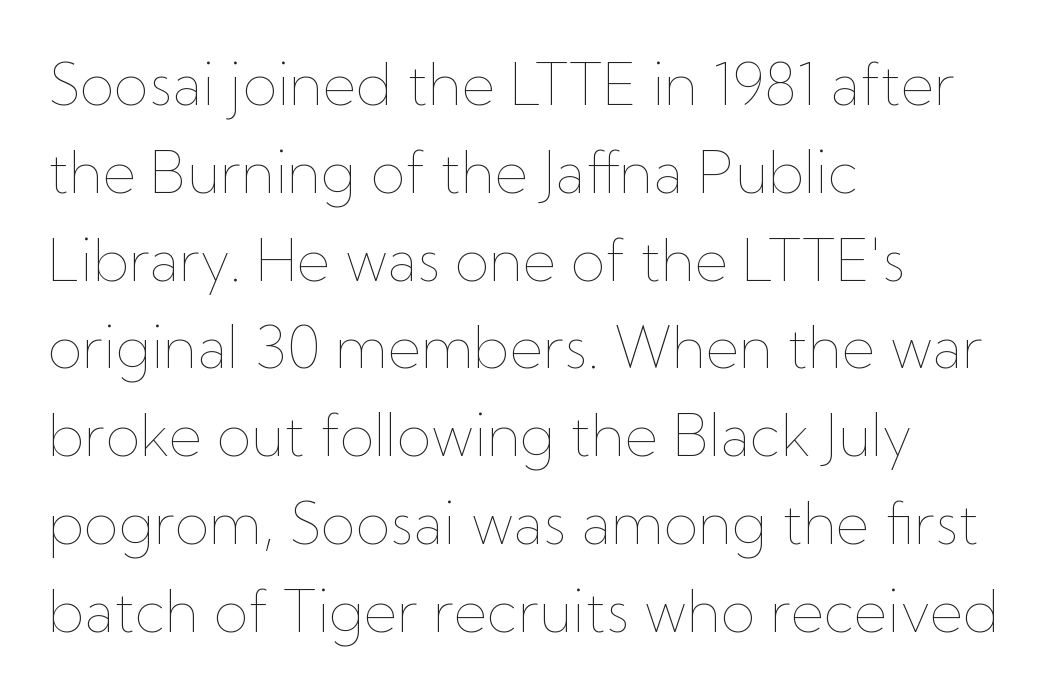
{"italic": "no", "bold": "no", "weight": "thin", "width": "normal", "stroke_contrast": "low", "x_height": "medium", "monospaced": "no", "underline": "no", "align": "left", "line_spacing": "normal", "line_spacing_ratio": 1.54, "letter_spacing": "normal", "letter_spacing_em": 0.0, "glyph_px": 57}
